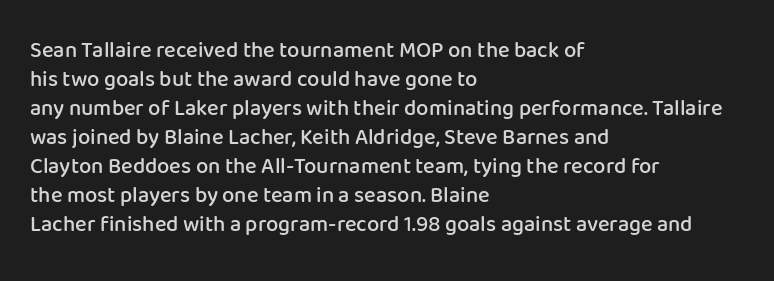
Q: Is the text bold? A: Semi-bold.
Q: Is the text italic (slanted)? A: No, it is upright.
Q: Is the text underlined? A: No.
Q: How is the paragraph aligned? A: Left-aligned.
Q: Is the spacing between letters normal or unusually wide? A: Normal.
Q: Is the spacing between lines tight, normal or loose? A: Normal.
